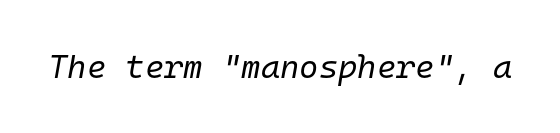
{"italic": "yes", "lean": "right", "slant_degrees": 10, "bold": "no", "weight": "regular", "width": "normal", "stroke_contrast": "low", "x_height": "medium", "monospaced": "yes", "underline": "no", "letter_spacing": "normal", "letter_spacing_em": 0.0, "glyph_px": 33}
